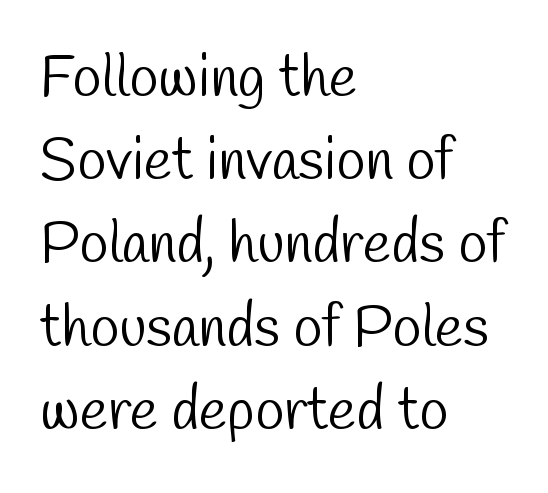
Q: Is the text bold? A: No.
Q: Is the typeface a serif or a sans-serif typeface? A: Sans-serif.
Q: Is the text underlined? A: No.
Q: How is the paragraph aligned? A: Left-aligned.
Q: Is the spacing between letters normal or unusually wide? A: Normal.
Q: Is the spacing between lines tight, normal or loose? A: Normal.
Q: Width (condensed, normal, or wide)? A: Condensed.
Q: Stroke contrast? A: Low.
Q: x-height? A: Medium.
Q: Monospaced? A: No.
